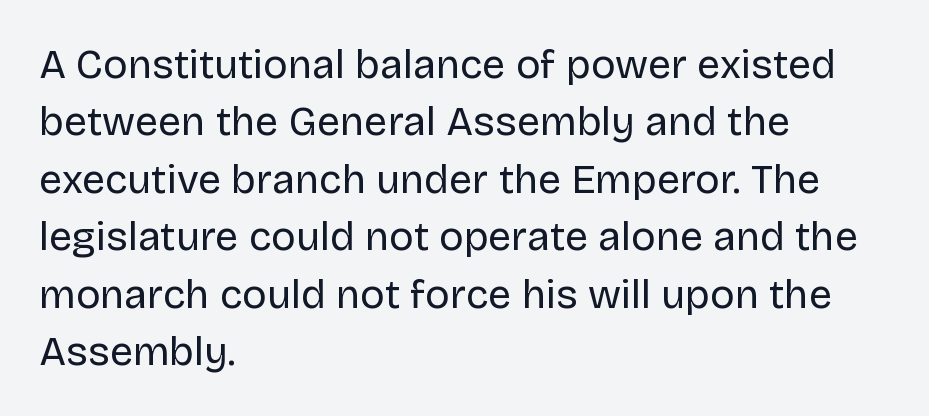
Q: Is the text bold? A: No.
Q: Is the text italic (slanted)? A: No, it is upright.
Q: Is the typeface a serif or a sans-serif typeface? A: Sans-serif.
Q: Is the text underlined? A: No.
Q: How is the paragraph aligned? A: Left-aligned.
Q: Is the spacing between letters normal or unusually wide? A: Normal.
Q: Is the spacing between lines tight, normal or loose? A: Normal.
Q: Width (condensed, normal, or wide)? A: Normal.
Q: Stroke contrast? A: Low.
Q: x-height? A: Large.
Q: Monospaced? A: No.
